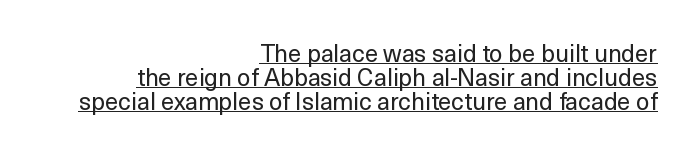
The image shows 24 px text type, upright; set right-aligned, tight line spacing (0.99x), normal letter spacing, underlined.
